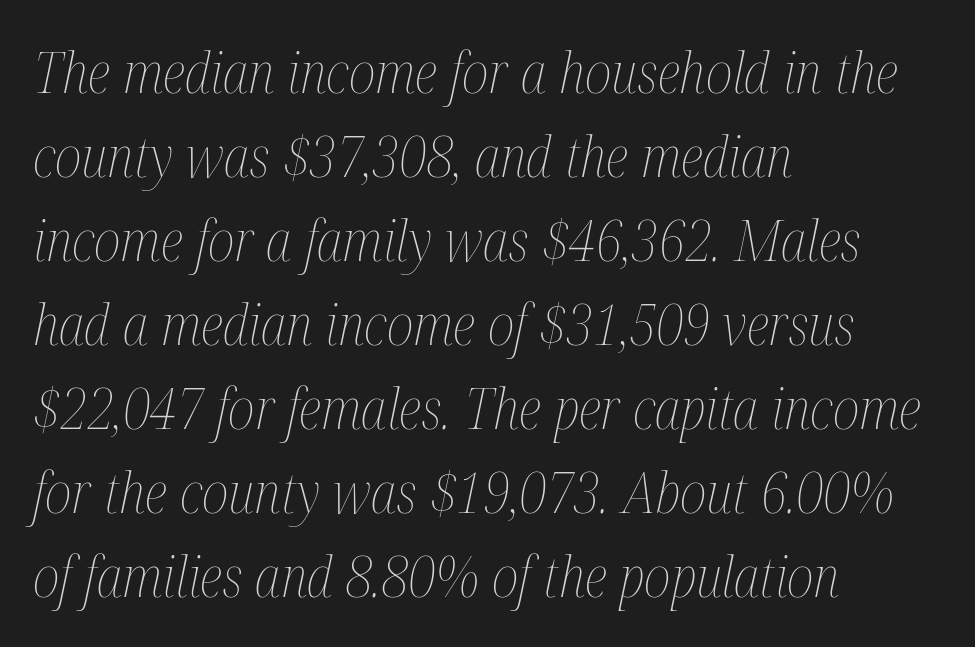
Q: Is the text bold? A: No.
Q: Is the text italic (slanted)? A: Yes, it leans right by about 12 degrees.
Q: Is the text underlined? A: No.
Q: How is the paragraph aligned? A: Left-aligned.
Q: Is the spacing between letters normal or unusually wide? A: Normal.
Q: Is the spacing between lines tight, normal or loose? A: Normal.
Q: Width (condensed, normal, or wide)? A: Condensed.
Q: Stroke contrast? A: Medium.
Q: x-height? A: Medium.
Q: Monospaced? A: No.
